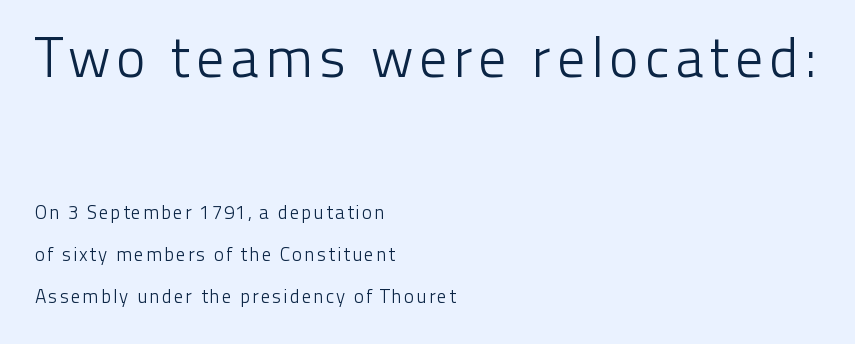
The image shows 56 px light sans-serif type, upright; set left-aligned, loose line spacing (2.22x), not underlined; the first (top) block is 2.95x larger; low stroke contrast and a medium x-height.
